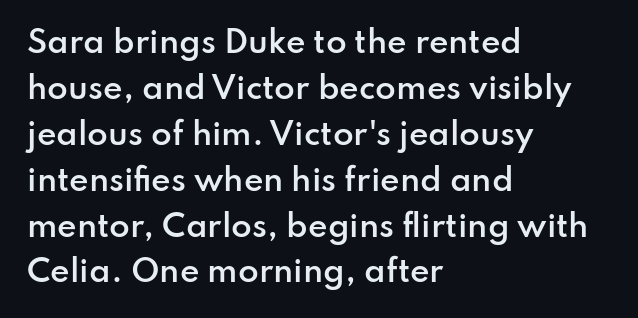
The image shows 30 px semibold sans-serif type, upright; set left-aligned, normal line spacing (1.53x), normal letter spacing, not underlined; low stroke contrast and a small x-height.
